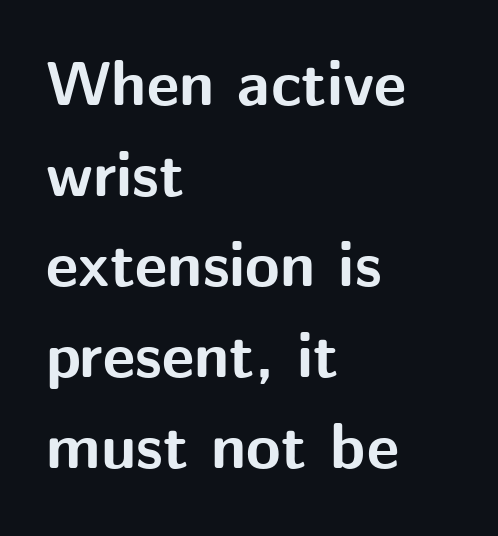
The image shows 63 px bold sans-serif type, upright; set left-aligned, normal line spacing (1.44x), normal letter spacing, not underlined; medium stroke contrast and a medium x-height.
